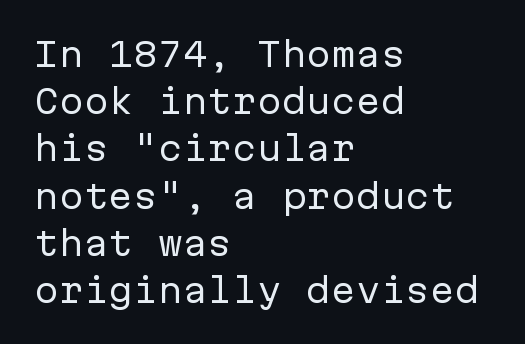
{"serif": "no", "italic": "no", "bold": "no", "weight": "regular", "width": "normal", "stroke_contrast": "low", "x_height": "medium", "monospaced": "yes", "underline": "no", "align": "left", "line_spacing": "normal", "line_spacing_ratio": 1.43, "letter_spacing": "normal", "letter_spacing_em": 0.0, "glyph_px": 33}
